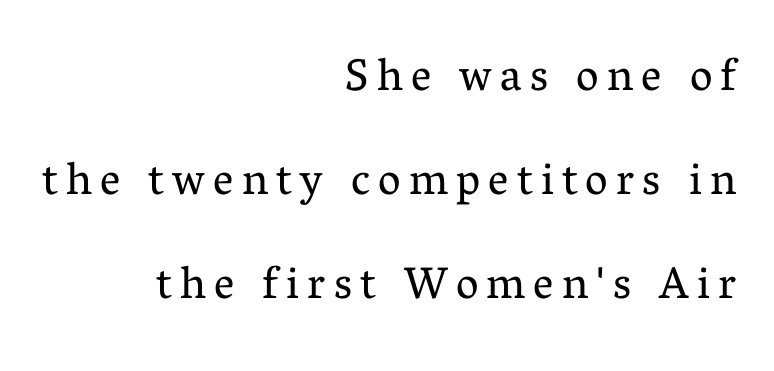
The rendering shows small feet on the letterforms — a serif design. Nothing heavy about these letters — not bold at all. Each letter keeps its own natural width here, so spacing adapts to shape. Honestly, there is no underline to notice here at all. How would I describe the line gaps? Wide and relaxed.
